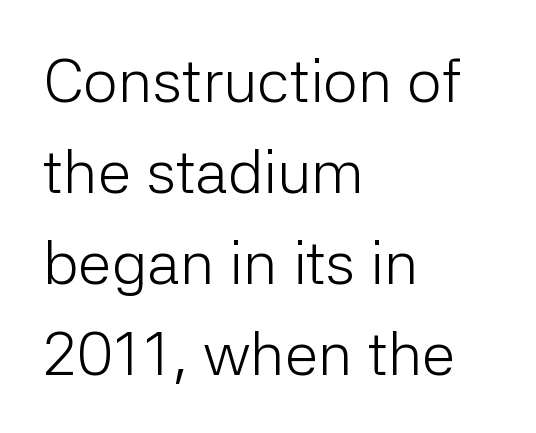
Q: Is the text bold? A: No.
Q: Is the text italic (slanted)? A: No, it is upright.
Q: Is the typeface a serif or a sans-serif typeface? A: Sans-serif.
Q: Is the text underlined? A: No.
Q: How is the paragraph aligned? A: Left-aligned.
Q: Is the spacing between letters normal or unusually wide? A: Normal.
Q: Is the spacing between lines tight, normal or loose? A: Normal.
Q: Width (condensed, normal, or wide)? A: Normal.
Q: Stroke contrast? A: Low.
Q: x-height? A: Medium.
Q: Monospaced? A: No.
